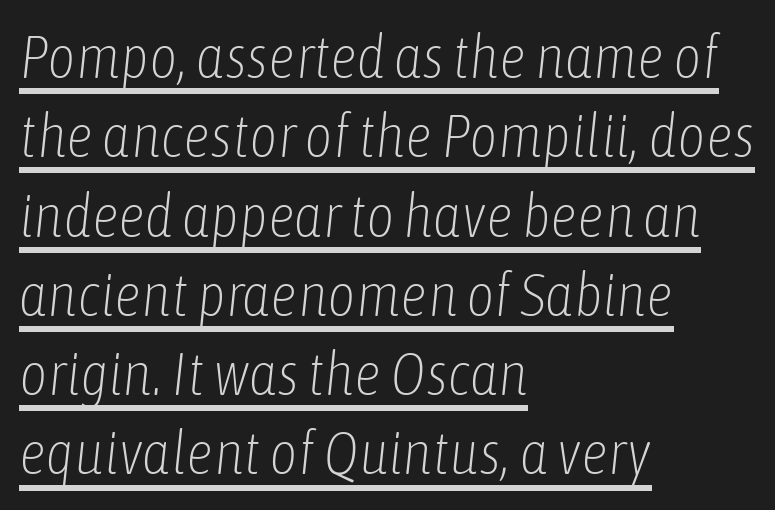
{"italic": "yes", "lean": "right", "slant_degrees": 6, "bold": "no", "weight": "light", "width": "condensed", "stroke_contrast": "low", "x_height": "medium", "monospaced": "no", "underline": "yes", "align": "left", "line_spacing": "normal", "line_spacing_ratio": 1.3, "letter_spacing": "normal", "letter_spacing_em": 0.0, "glyph_px": 61}
